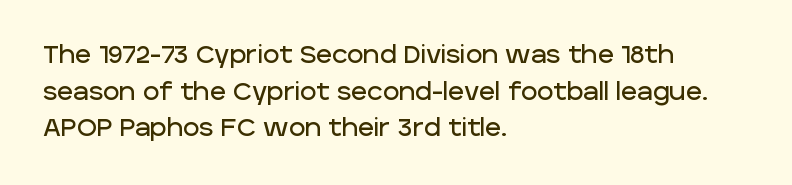
Q: Is the text italic (slanted)? A: No, it is upright.
Q: Is the text underlined? A: No.
Q: How is the paragraph aligned? A: Left-aligned.
Q: Is the spacing between letters normal or unusually wide? A: Normal.
Q: Is the spacing between lines tight, normal or loose? A: Normal.
